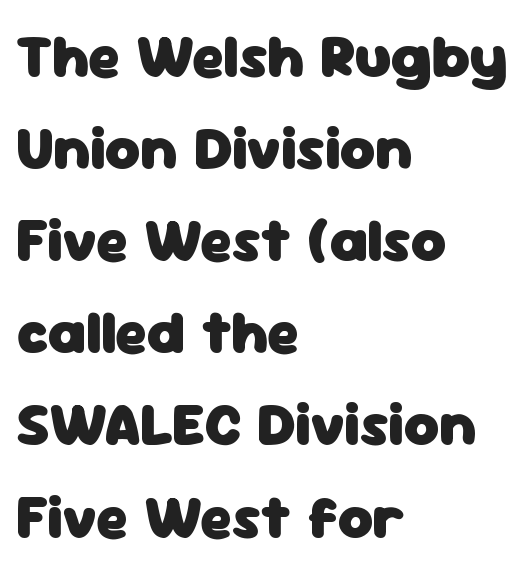
Q: Is the text bold? A: Yes.
Q: Is the text italic (slanted)? A: No, it is upright.
Q: Is the typeface a serif or a sans-serif typeface? A: Sans-serif.
Q: Is the text underlined? A: No.
Q: How is the paragraph aligned? A: Left-aligned.
Q: Is the spacing between letters normal or unusually wide? A: Normal.
Q: Is the spacing between lines tight, normal or loose? A: Normal.
Q: Width (condensed, normal, or wide)? A: Normal.
Q: Stroke contrast? A: Low.
Q: x-height? A: Medium.
Q: Monospaced? A: No.
